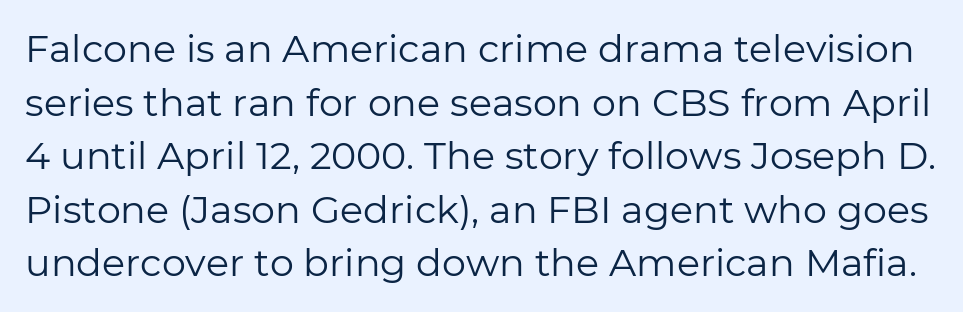
Q: Is the text bold? A: No.
Q: Is the text italic (slanted)? A: No, it is upright.
Q: Is the typeface a serif or a sans-serif typeface? A: Sans-serif.
Q: Is the text underlined? A: No.
Q: Is the spacing between letters normal or unusually wide? A: Normal.
Q: Is the spacing between lines tight, normal or loose? A: Normal.
Q: Width (condensed, normal, or wide)? A: Normal.
Q: Stroke contrast? A: Low.
Q: x-height? A: Medium.
Q: Monospaced? A: No.
